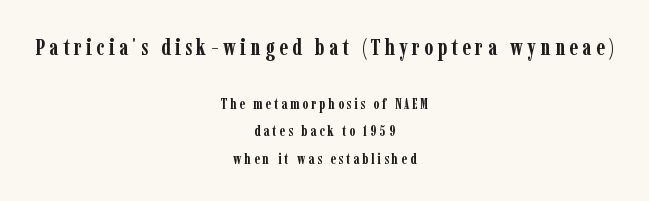
Q: Is the text bold? A: Yes.
Q: Is the text italic (slanted)? A: No, it is upright.
Q: Is the text underlined? A: No.
Q: How is the paragraph aligned? A: Centered.
Q: Which block of text is set in a larger size, the first (top) or the second (bottom)? A: The first (top) one.
